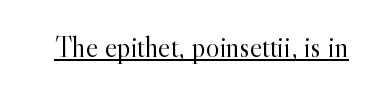
{"serif": "yes", "italic": "no", "bold": "no", "weight": "light", "width": "normal", "x_height": "small", "monospaced": "no", "underline": "yes", "letter_spacing": "normal", "letter_spacing_em": 0.0, "glyph_px": 29}
